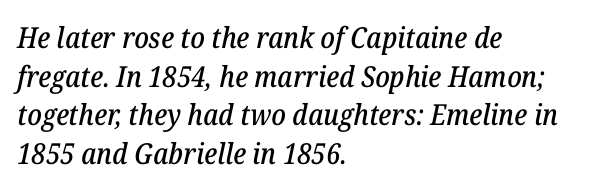
Q: Is the text italic (slanted)? A: Yes, it leans right by about 12 degrees.
Q: Is the typeface a serif or a sans-serif typeface? A: Serif.
Q: Is the text underlined? A: No.
Q: How is the paragraph aligned? A: Left-aligned.
Q: Is the spacing between letters normal or unusually wide? A: Normal.
Q: Is the spacing between lines tight, normal or loose? A: Normal.
Q: Width (condensed, normal, or wide)? A: Normal.
Q: Stroke contrast? A: Low.
Q: x-height? A: Medium.
Q: Monospaced? A: No.
